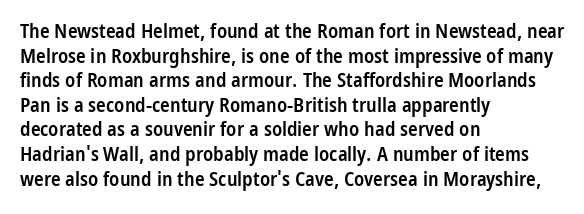
Q: Is the text bold? A: Semi-bold.
Q: Is the text italic (slanted)? A: No, it is upright.
Q: Is the text underlined? A: No.
Q: How is the paragraph aligned? A: Left-aligned.
Q: Is the spacing between letters normal or unusually wide? A: Normal.
